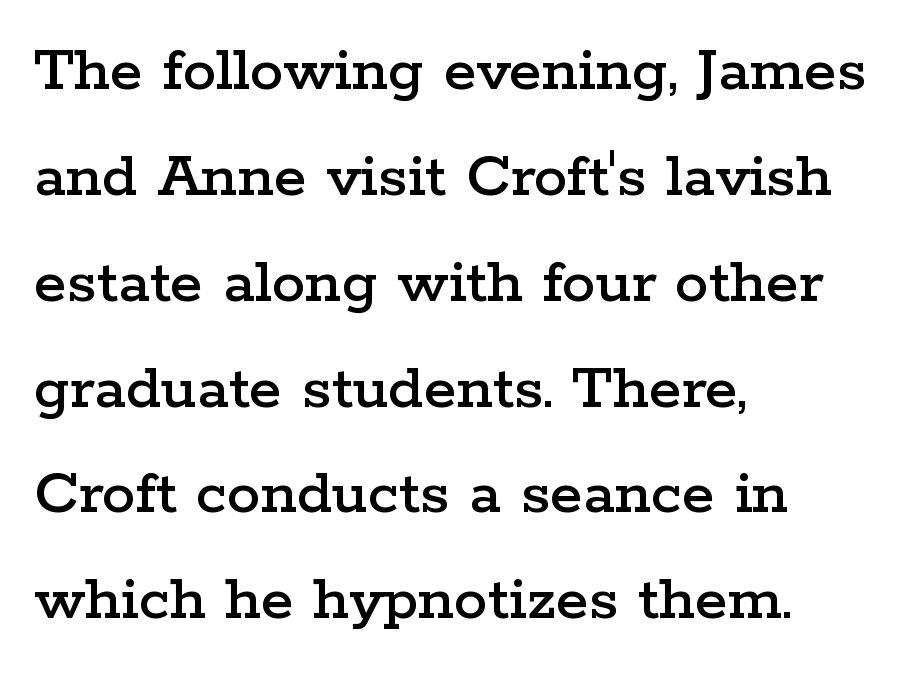
The letters stand straight up with perfectly vertical stems. Nothing unusual about the tracking: characters are spaced as the font intends. Whoever set this chose a conventional vertical rhythm. The space beneath each line is pristine and unruled. The rag falls on the right side of this text block.
